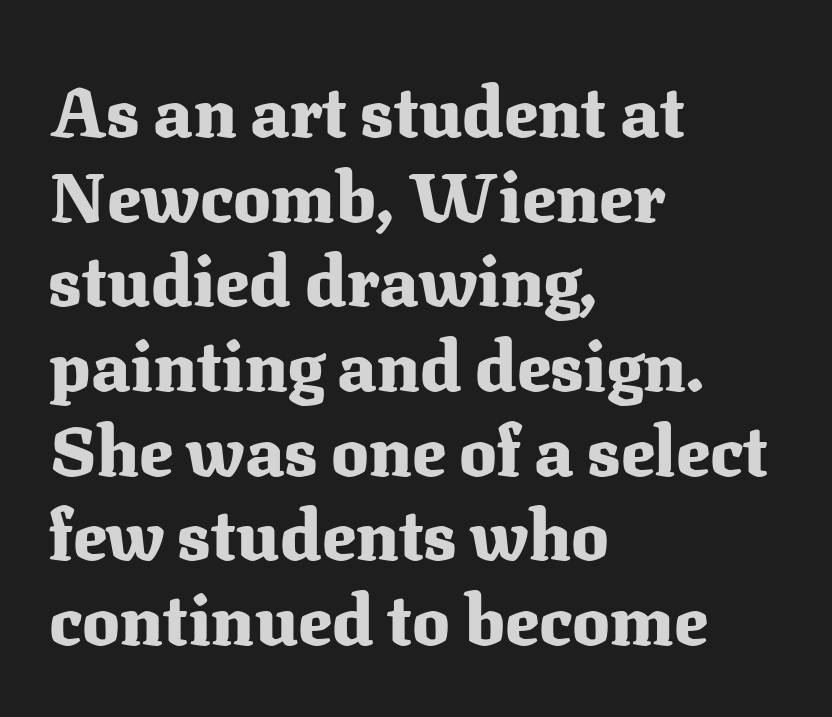
Serifs: yes, visible at the terminals of the letterforms. Descenders hang freely into open space. Words appear dense and cohesive because spacing is normal. Ordinary non-slanted type is in use.
